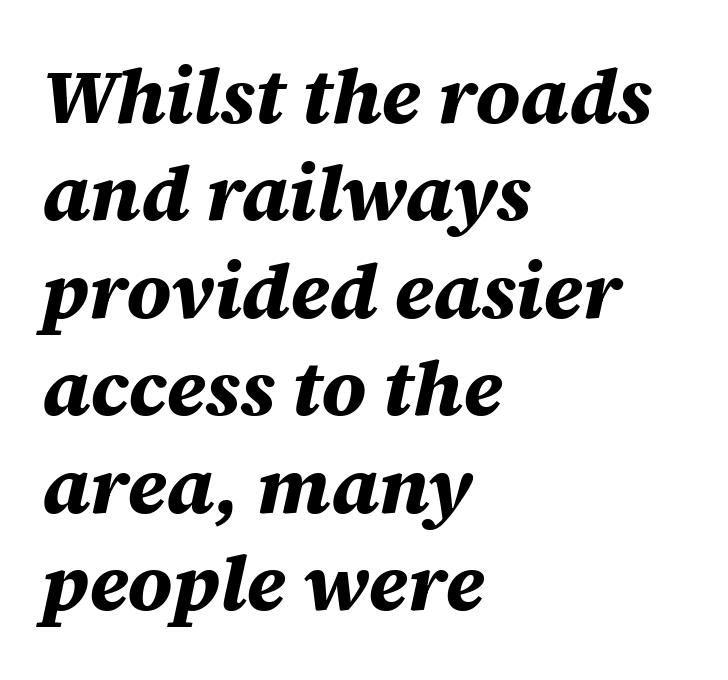
This sample has the flowing, uneven cadence of proportional lettering. Quick note: underline off. One-word summary of the alignment: left. The specimen reads as italic at a glance. In terms of letterspacing, this is plain default setting. Bold? Absolutely — the strokes are thick and heavy.
